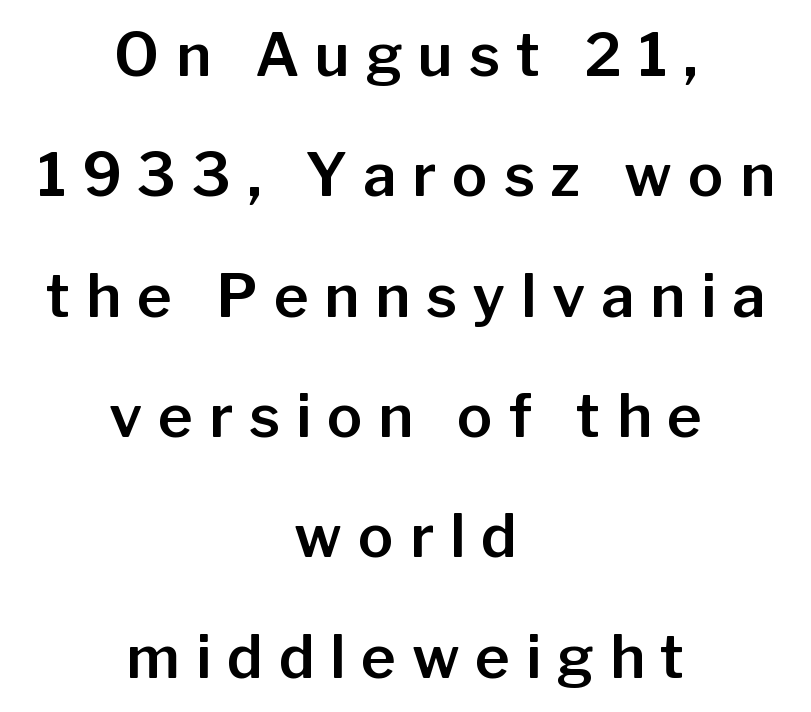
I'd call this a sans setting — the letters go barefoot. Descender tails drop into unmarked territory. These lines stand farther apart than default settings would place them. The paragraph shown floats in the horizontal middle. Substantial extra tracking has been applied to these lines.
